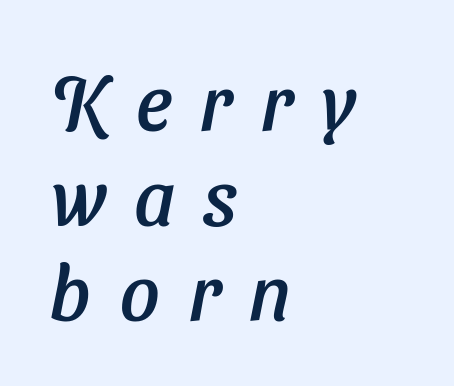
The image shows 78 px text type, italic (leaning right); set left-aligned, line spacing 1.22x, unusually wide letter spacing (+0.36 em), not underlined; low stroke contrast and a medium x-height.
